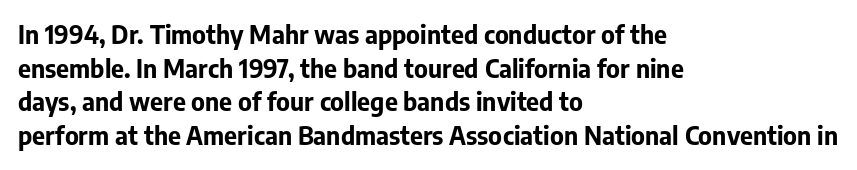
Students, note that the glyphs here touch the page at normal intervals. Chunky letters — that's bold for sure. Descenders are the only things crossing below the line. Notice how the passage keeps a crisp vertical edge on the left only.
